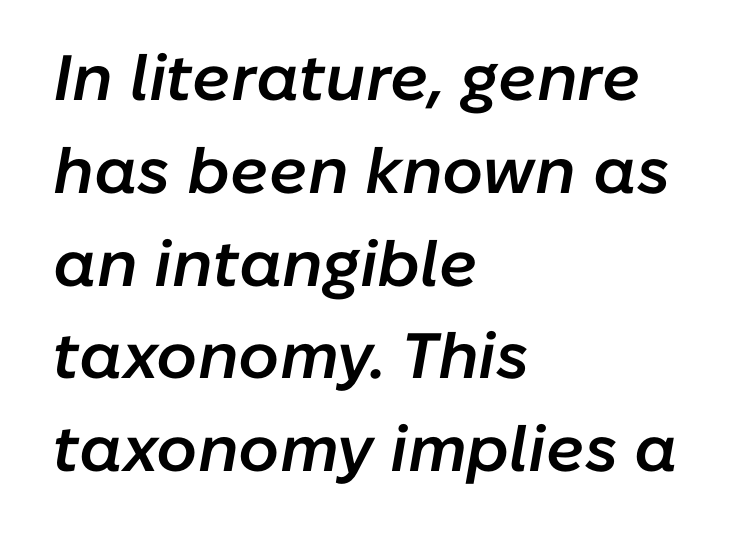
Q: Is the text bold? A: Semi-bold.
Q: Is the text italic (slanted)? A: Yes, it leans right by about 10 degrees.
Q: Is the text underlined? A: No.
Q: How is the paragraph aligned? A: Left-aligned.
Q: Is the spacing between letters normal or unusually wide? A: Normal.
Q: Is the spacing between lines tight, normal or loose? A: Normal.
Q: Width (condensed, normal, or wide)? A: Normal.
Q: Stroke contrast? A: Low.
Q: x-height? A: Medium.
Q: Monospaced? A: No.
